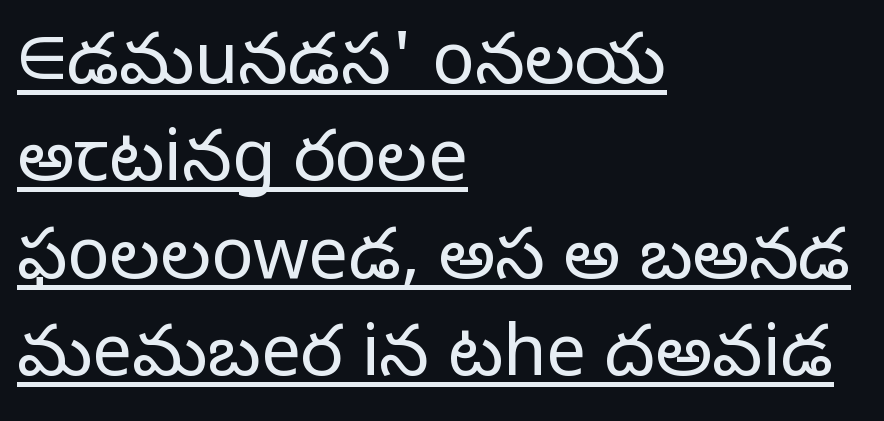
{"serif": "no", "italic": "no", "bold": "no", "weight": "light", "width": "normal", "stroke_contrast": "low", "x_height": "medium", "monospaced": "no", "underline": "yes", "align": "left", "line_spacing": "normal", "line_spacing_ratio": 1.37, "letter_spacing": "normal", "letter_spacing_em": 0.0, "glyph_px": 71}
